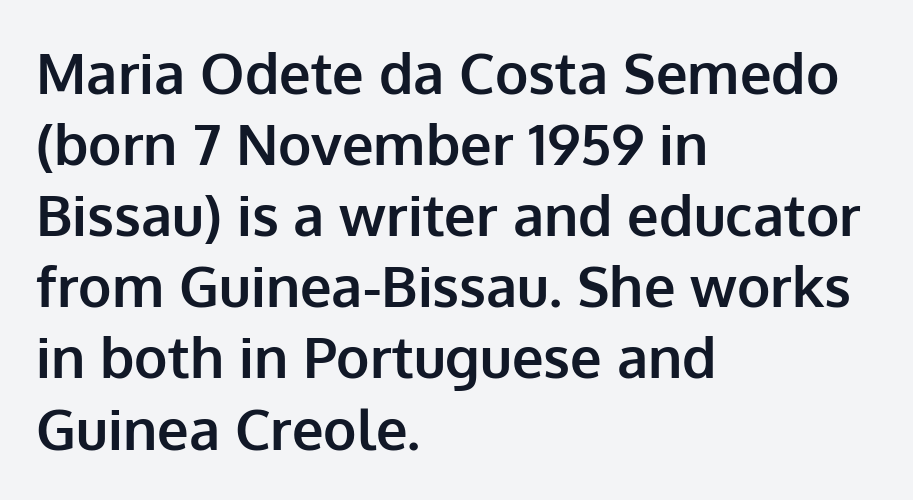
Q: Is the text bold? A: Yes.
Q: Is the text italic (slanted)? A: No, it is upright.
Q: Is the typeface a serif or a sans-serif typeface? A: Sans-serif.
Q: Is the text underlined? A: No.
Q: How is the paragraph aligned? A: Left-aligned.
Q: Is the spacing between letters normal or unusually wide? A: Normal.
Q: Is the spacing between lines tight, normal or loose? A: Normal.
Q: Width (condensed, normal, or wide)? A: Normal.
Q: Stroke contrast? A: Low.
Q: x-height? A: Medium.
Q: Monospaced? A: No.
